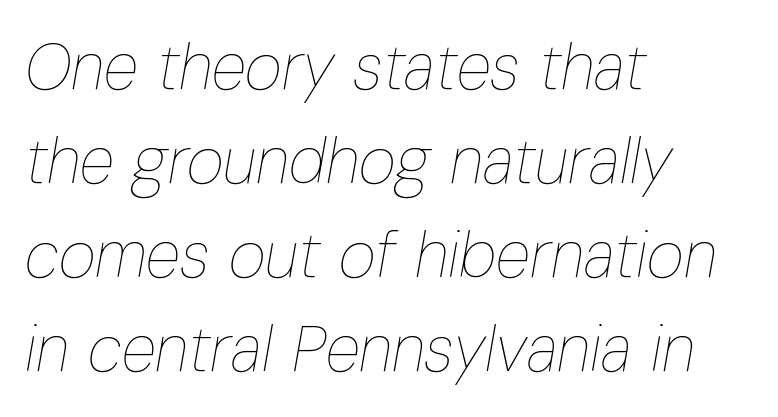
{"italic": "yes", "lean": "right", "slant_degrees": 10, "bold": "no", "weight": "thin", "width": "condensed", "stroke_contrast": "low", "x_height": "medium", "monospaced": "no", "underline": "no", "align": "left", "line_spacing": "normal", "line_spacing_ratio": 1.47, "letter_spacing": "normal", "letter_spacing_em": 0.0, "glyph_px": 64}
